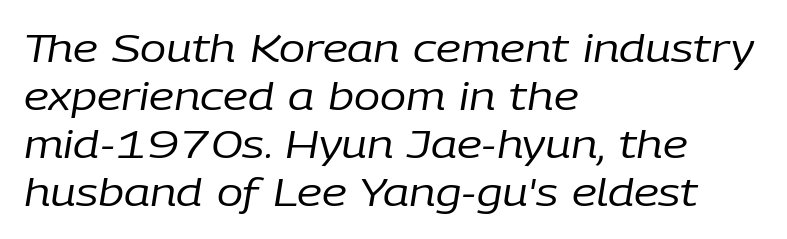
The image shows 39 px regular-weight type, italic (leaning right); set left-aligned, line spacing 1.23x, normal letter spacing, not underlined; low stroke contrast and a medium x-height.
